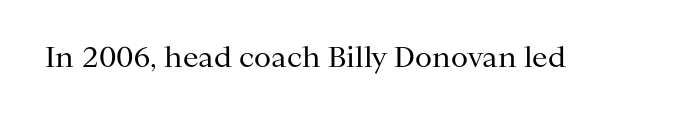
What stands out about the letter spacing? Nothing — it is the standard amount. Vertical strokes here are truly vertical. Anything drawn beneath the words? Only blank space. Is this a fixed-width face? No — the glyphs have proportional, varying widths. The characters display serif detailing at their extremities.
